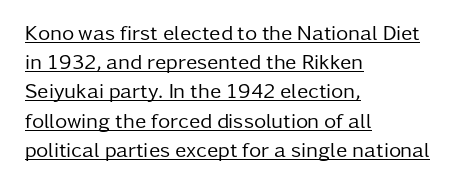
Style check: upright. If you drew a ruler down the left edge, every line would touch it. Each new line begins a customary step beneath the previous one. No chunkiness to these letters — they're not bold. The rendering keeps characters at their native spacing. The lettering is marked with a stroke running underneath it.
